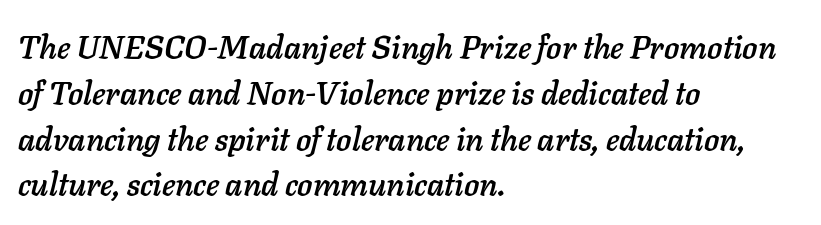
The image shows 32 px text type, italic (leaning right); set left-aligned, normal line spacing (1.43x), normal letter spacing, not underlined; low stroke contrast and a medium x-height.
